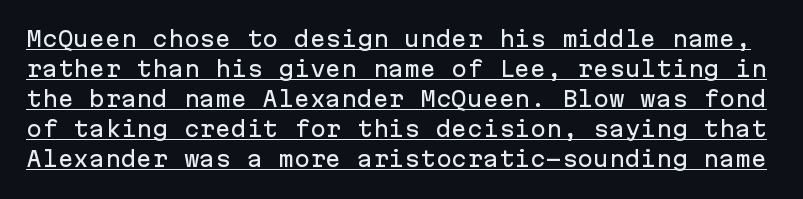
Q: Is the text italic (slanted)? A: No, it is upright.
Q: Is the text underlined? A: Yes.
Q: Is the spacing between letters normal or unusually wide? A: Normal.
Q: Is the spacing between lines tight, normal or loose? A: Normal.
